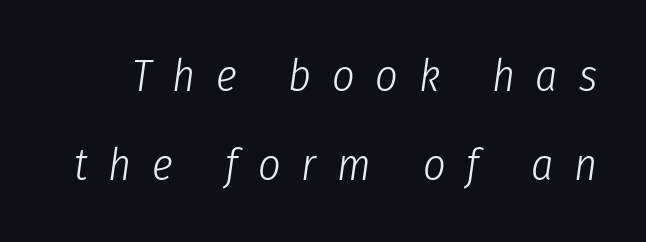
{"italic": "yes", "lean": "right", "slant_degrees": 8, "bold": "no", "weight": "light", "width": "condensed", "stroke_contrast": "low", "x_height": "medium", "monospaced": "no", "underline": "no", "line_spacing": "loose", "line_spacing_ratio": 2.03, "letter_spacing": "wide", "letter_spacing_em": 0.47, "glyph_px": 44}
